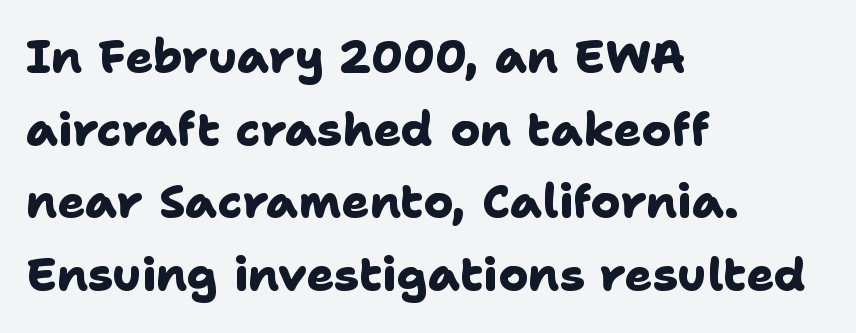
The image shows 46 px heavy sans-serif type; set left-aligned, normal line spacing (1.58x), normal letter spacing, not underlined; low stroke contrast and a medium x-height.
